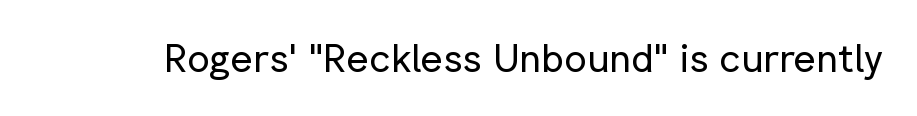
{"serif": "no", "italic": "no", "bold": "no", "weight": "regular", "width": "normal", "stroke_contrast": "low", "x_height": "medium", "monospaced": "no", "underline": "no", "letter_spacing": "normal", "letter_spacing_em": 0.0, "glyph_px": 39}
